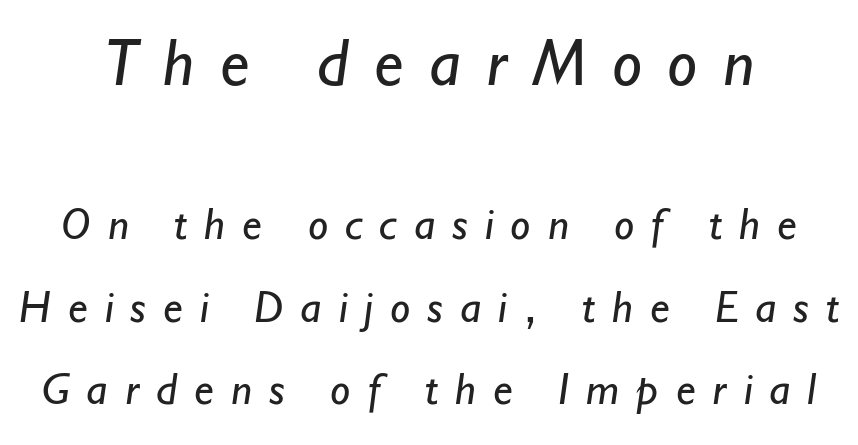
Q: Is the text bold? A: No.
Q: Is the typeface a serif or a sans-serif typeface? A: Sans-serif.
Q: Is the text underlined? A: No.
Q: Is the spacing between letters normal or unusually wide? A: Unusually wide.
Q: Which block of text is set in a larger size, the first (top) or the second (bottom)? A: The first (top) one.
Q: Width (condensed, normal, or wide)? A: Normal.
Q: Stroke contrast? A: Low.
Q: x-height? A: Small.
Q: Monospaced? A: No.
